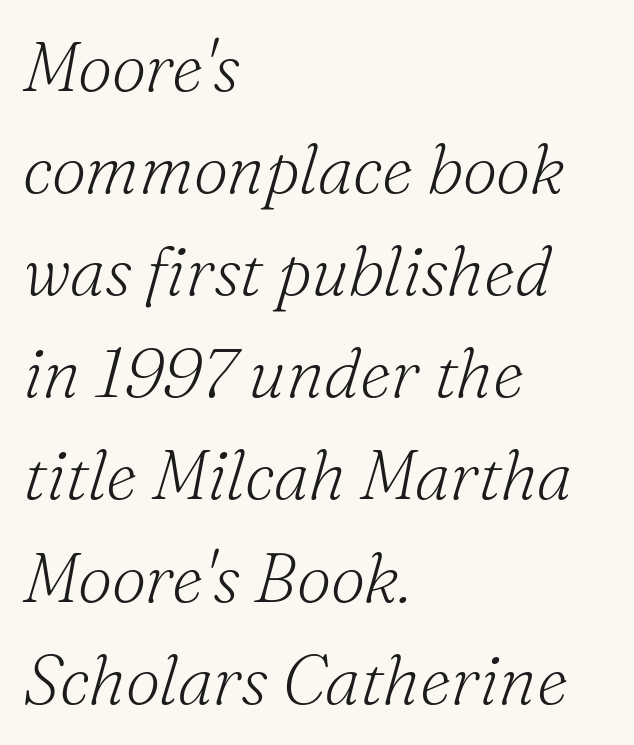
The image shows 69 px light serif type, italic (leaning right); set left-aligned, normal line spacing (1.48x), normal letter spacing, not underlined; medium stroke contrast and a small x-height.
